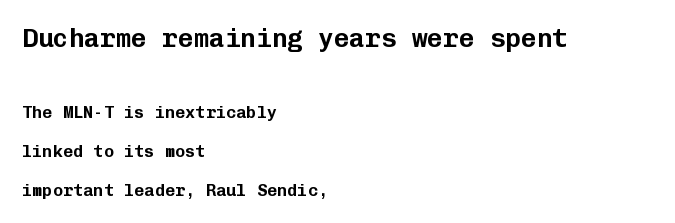
Q: Is the text italic (slanted)? A: No, it is upright.
Q: Is the text underlined? A: No.
Q: How is the paragraph aligned? A: Left-aligned.
Q: Is the spacing between letters normal or unusually wide? A: Normal.
Q: Is the spacing between lines tight, normal or loose? A: Loose.
Q: Which block of text is set in a larger size, the first (top) or the second (bottom)? A: The first (top) one.
